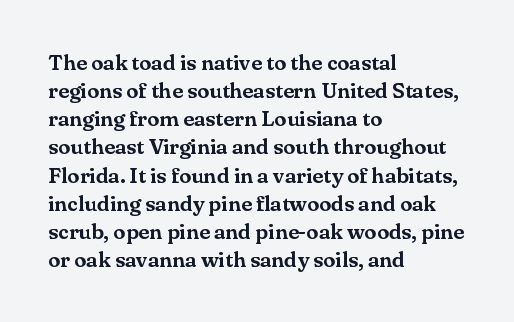
Style check: upright. Decoration check: the copy has no underline. The gaps between neighbouring characters are ordinary and unremarkable. This sample is left-justified, so line endings fall wherever the words run out. The rows are spaced the way most documents space them.
